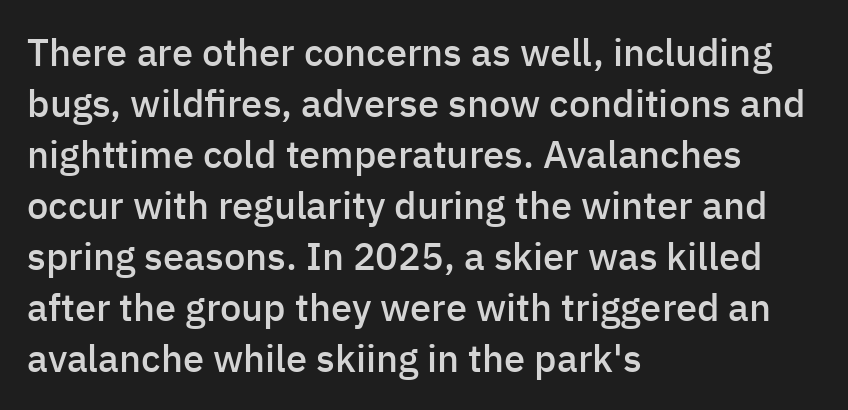
{"serif": "no", "italic": "no", "bold": "semi", "weight": "semibold", "width": "normal", "stroke_contrast": "low", "x_height": "medium", "monospaced": "no", "underline": "no", "align": "left", "line_spacing": "normal", "line_spacing_ratio": 1.34, "letter_spacing": "normal", "letter_spacing_em": 0.0, "glyph_px": 38}
